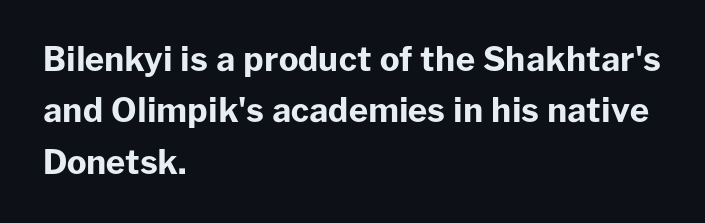
The specimen reads as upright at a glance. You can tell from the bare stems that sans-serif type was used. Successive baselines arrive at the customary interval. Words float on clear page, feet unadorned.
